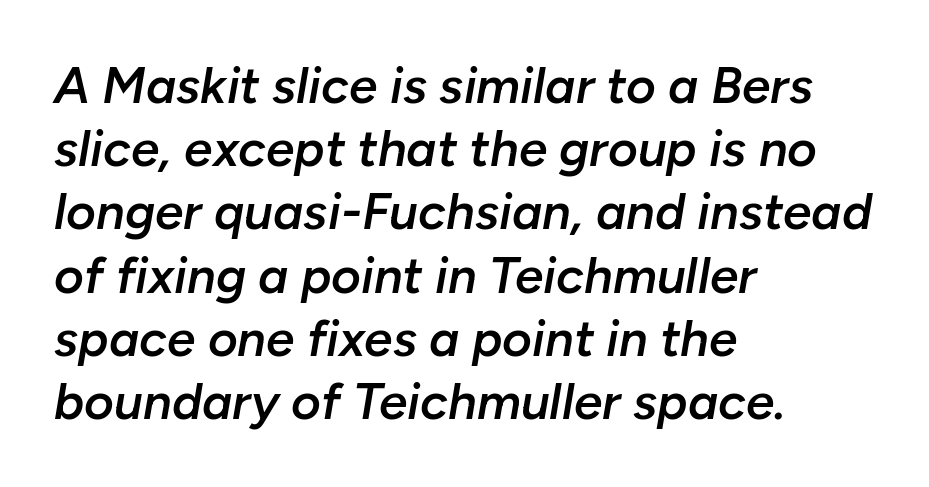
A bare baseline throughout the passage. The passage shown leans; its letterforms are oblique. Left-aligned paragraph, ragged on the right. Spacing between characters is what you'd get straight out of the box. These lines are rendered in a variable-pitch font.
